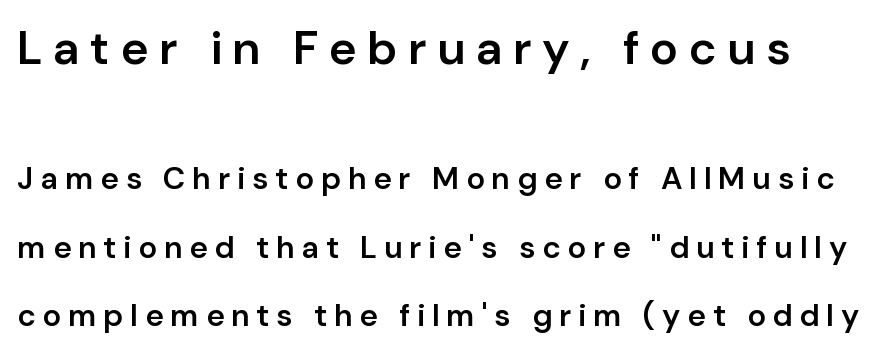
{"serif": "no", "italic": "no", "bold": "semi", "weight": "semibold", "width": "normal", "stroke_contrast": "low", "x_height": "medium", "monospaced": "no", "underline": "no", "line_spacing": "loose", "line_spacing_ratio": 2.21, "letter_spacing": "wide", "letter_spacing_em": 0.22, "larger_block": "first", "size_ratio": 1.52, "glyph_px": 47}
